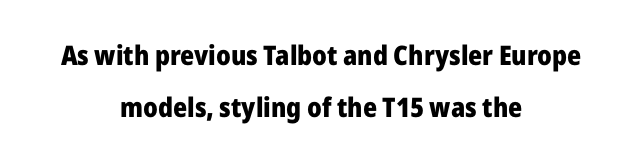
The image shows 27 px bold type, upright; set centered, loose line spacing (1.94x), normal letter spacing, not underlined.
